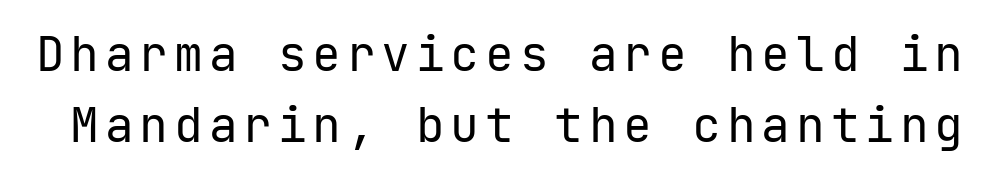
The image shows 48 px regular-weight sans-serif type, upright, monospaced; set normal line spacing (1.47x), not underlined; low stroke contrast and a medium x-height.
